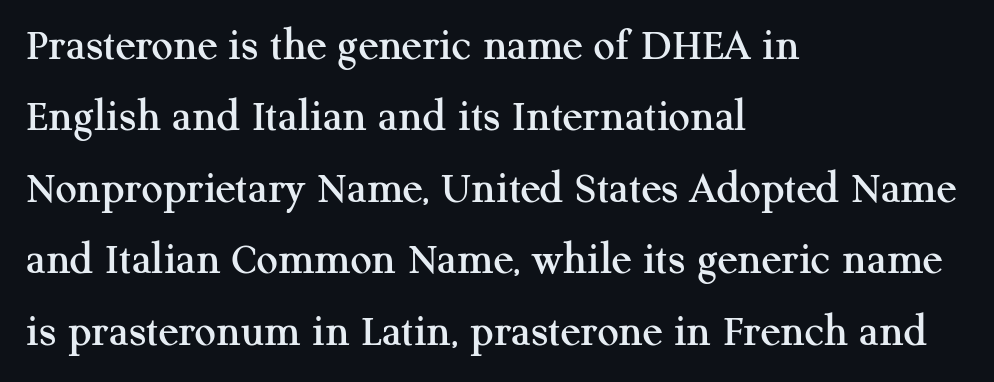
Q: Is the text italic (slanted)? A: No, it is upright.
Q: Is the typeface a serif or a sans-serif typeface? A: Serif.
Q: Is the text underlined? A: No.
Q: How is the paragraph aligned? A: Left-aligned.
Q: Is the spacing between letters normal or unusually wide? A: Normal.
Q: Is the spacing between lines tight, normal or loose? A: Normal.
Q: Width (condensed, normal, or wide)? A: Normal.
Q: Stroke contrast? A: Medium.
Q: x-height? A: Medium.
Q: Monospaced? A: No.
